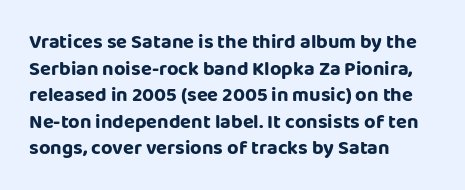
Which margin do the lines hug? The left one — the right edge is uneven. Do the letters lean? They stand straight. Students, note that the glyphs here touch the page at normal intervals. The block of text has a typical density, with ordinary space between rows. Unmarked baselines from the first word to the last.
